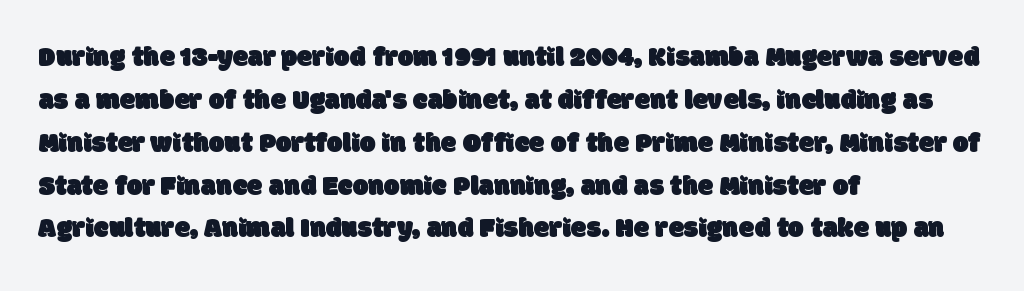
Q: Is the typeface a serif or a sans-serif typeface? A: Sans-serif.
Q: Is the text underlined? A: No.
Q: How is the paragraph aligned? A: Left-aligned.
Q: Is the spacing between letters normal or unusually wide? A: Normal.
Q: Is the spacing between lines tight, normal or loose? A: Normal.
Q: Width (condensed, normal, or wide)? A: Normal.
Q: Stroke contrast? A: Low.
Q: x-height? A: Large.
Q: Monospaced? A: No.
